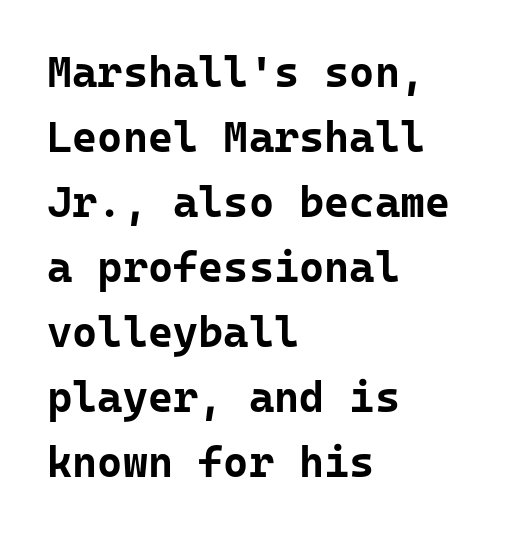
Letters rest on an invisible, unmarked baseline. These lines keep a tight, regular rhythm from letter to letter. Does the leading feel generous? No, just average. Nothing sits at the stroke ends, so this counts as sans-serif. The passage is arranged the way most books set body copy — flush left.
